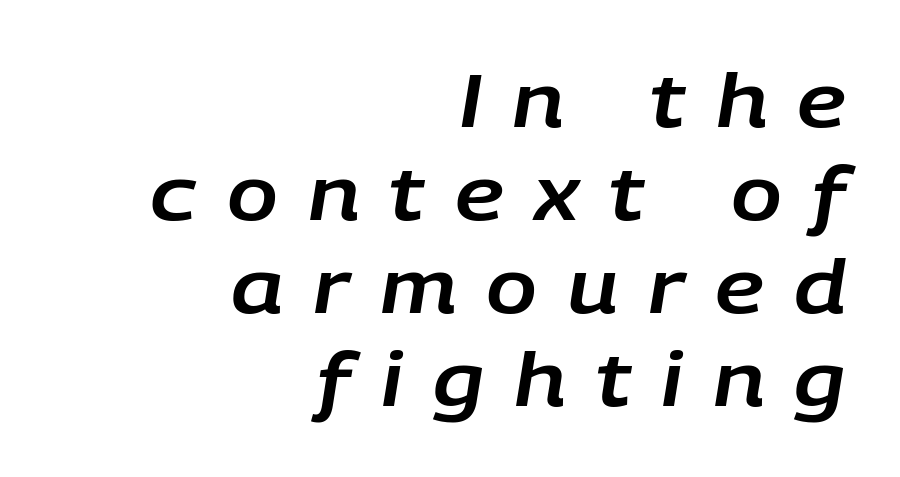
The image shows 75 px text type, italic (leaning right); set right-aligned, line spacing 1.24x, unusually wide letter spacing (+0.4 em), not underlined; low stroke contrast and a large x-height.
